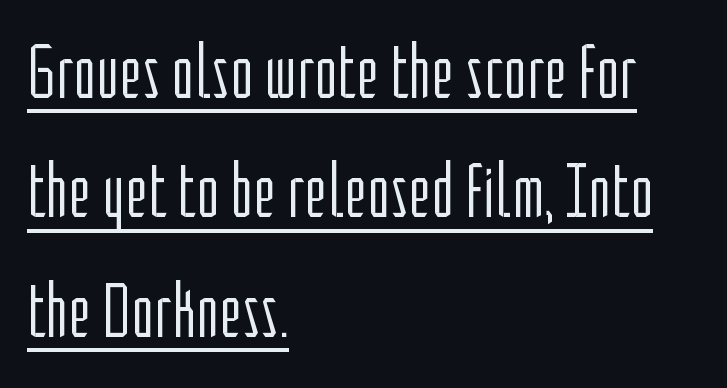
Q: Is the text bold? A: No.
Q: Is the text italic (slanted)? A: No, it is upright.
Q: Is the typeface a serif or a sans-serif typeface? A: Sans-serif.
Q: Is the text underlined? A: Yes.
Q: How is the paragraph aligned? A: Left-aligned.
Q: Is the spacing between letters normal or unusually wide? A: Normal.
Q: Is the spacing between lines tight, normal or loose? A: Normal.
Q: Width (condensed, normal, or wide)? A: Condensed.
Q: Stroke contrast? A: Low.
Q: x-height? A: Medium.
Q: Monospaced? A: No.
